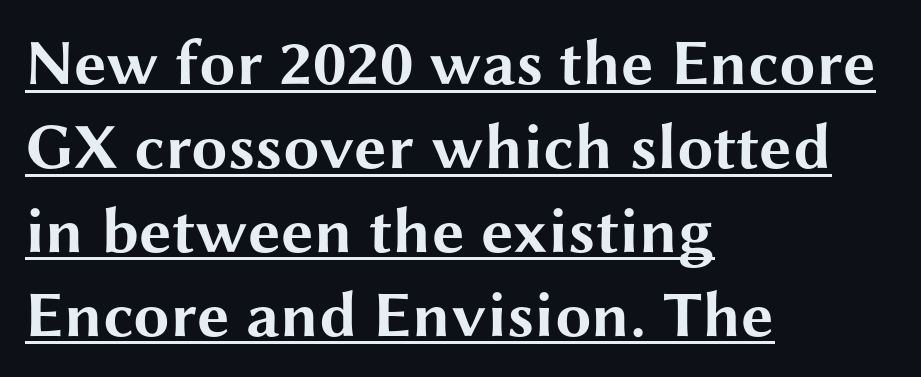
Q: Is the text bold? A: Yes.
Q: Is the text italic (slanted)? A: No, it is upright.
Q: Is the typeface a serif or a sans-serif typeface? A: Sans-serif.
Q: Is the text underlined? A: Yes.
Q: How is the paragraph aligned? A: Left-aligned.
Q: Is the spacing between letters normal or unusually wide? A: Normal.
Q: Is the spacing between lines tight, normal or loose? A: Normal.
Q: Width (condensed, normal, or wide)? A: Wide.
Q: Stroke contrast? A: Medium.
Q: x-height? A: Medium.
Q: Monospaced? A: No.
